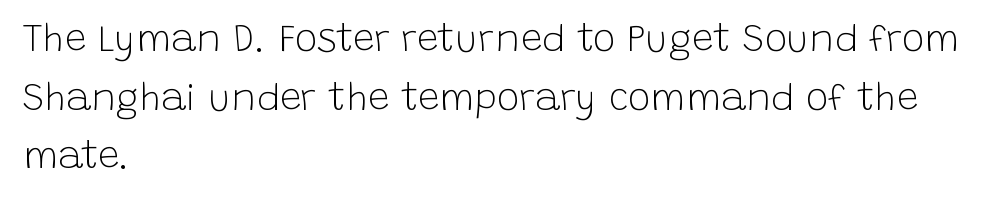
The image shows 38 px light sans-serif type, upright; set left-aligned, normal line spacing (1.54x), normal letter spacing, not underlined; low stroke contrast and a large x-height.
